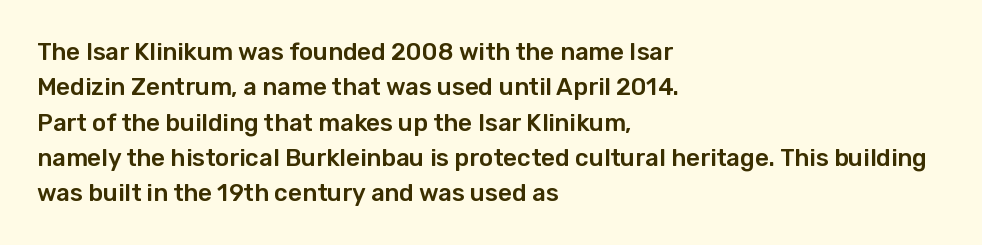
The image shows 24 px text type, upright; set left-aligned, normal line spacing (1.47x), normal letter spacing, not underlined.
